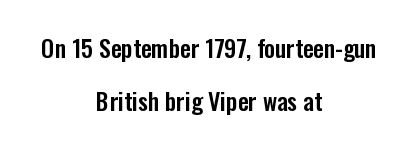
{"italic": "no", "underline": "no", "align": "center", "line_spacing": "loose", "line_spacing_ratio": 2.21, "letter_spacing": "normal", "letter_spacing_em": 0.0, "glyph_px": 24}
